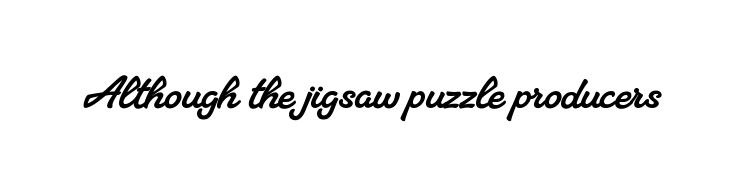
{"serif": "yes", "width": "normal", "stroke_contrast": "medium", "x_height": "small", "monospaced": "no", "underline": "no", "letter_spacing": "normal", "letter_spacing_em": 0.0, "glyph_px": 55}
